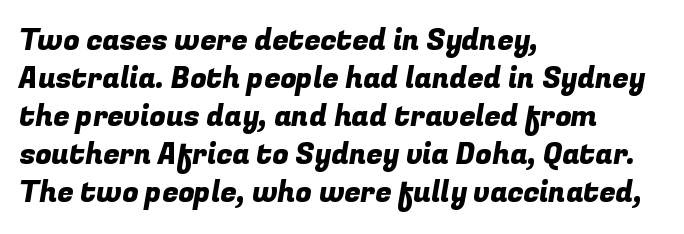
Q: Is the typeface a serif or a sans-serif typeface? A: Sans-serif.
Q: Is the text underlined? A: No.
Q: How is the paragraph aligned? A: Left-aligned.
Q: Is the spacing between letters normal or unusually wide? A: Normal.
Q: Is the spacing between lines tight, normal or loose? A: Normal.
Q: Width (condensed, normal, or wide)? A: Normal.
Q: Stroke contrast? A: Low.
Q: x-height? A: Medium.
Q: Monospaced? A: No.
